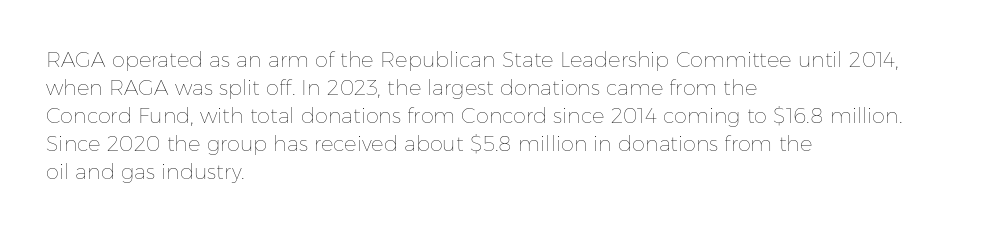
{"italic": "no", "bold": "no", "underline": "no", "align": "left", "line_spacing": "normal", "line_spacing_ratio": 1.33, "letter_spacing": "normal", "letter_spacing_em": 0.0, "glyph_px": 21}
